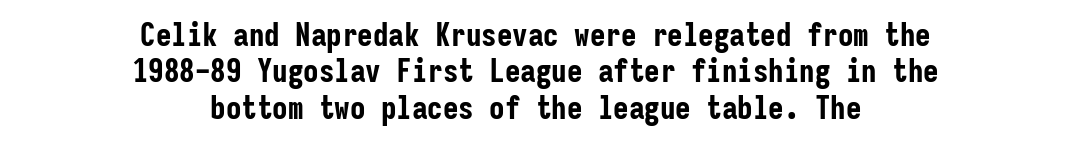
The image shows 31 px bold, condensed sans-serif type, upright, monospaced; set centered, line spacing 1.17x, normal letter spacing, not underlined; low stroke contrast and a medium x-height.
